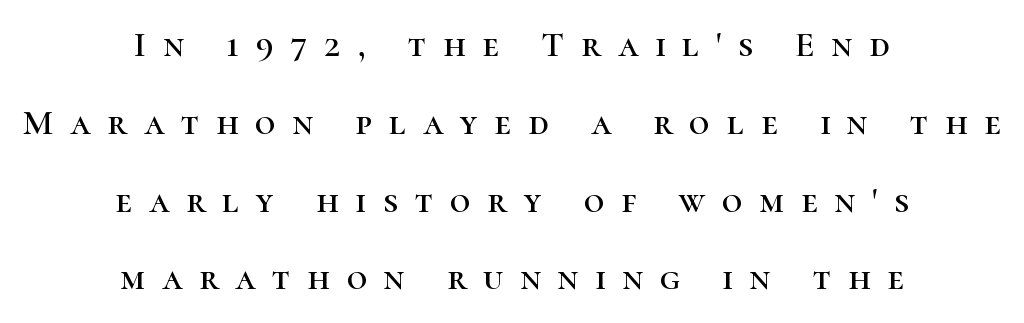
The image shows 36 px serif type, upright; set centered, loose line spacing (2.16x), unusually wide letter spacing (+0.47 em), not underlined; high stroke contrast and a medium x-height.
